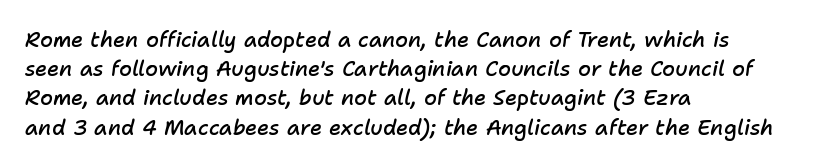
{"italic": "yes", "lean": "right", "slant_degrees": 11, "bold": "semi", "underline": "no", "align": "left", "line_spacing": "normal", "line_spacing_ratio": 1.39, "letter_spacing": "normal", "letter_spacing_em": 0.0, "glyph_px": 21}
